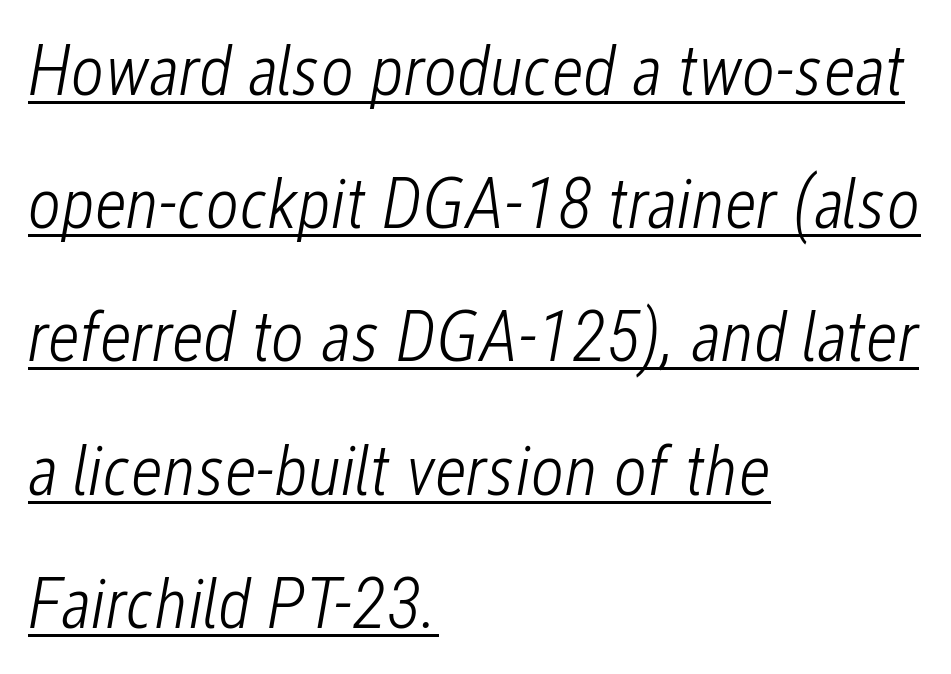
{"italic": "yes", "lean": "right", "slant_degrees": 12, "bold": "no", "weight": "light", "width": "condensed", "stroke_contrast": "low", "x_height": "medium", "monospaced": "no", "underline": "yes", "align": "left", "line_spacing_ratio": 1.85, "letter_spacing": "normal", "letter_spacing_em": 0.0, "glyph_px": 72}
